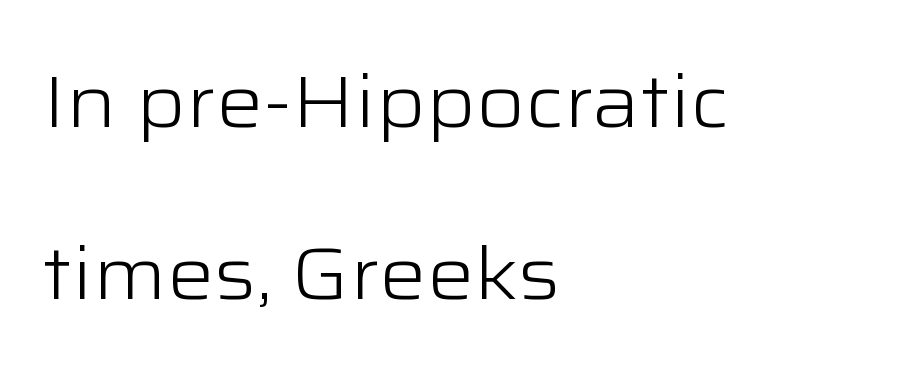
{"serif": "no", "italic": "no", "bold": "no", "weight": "light", "width": "wide", "stroke_contrast": "low", "x_height": "medium", "monospaced": "no", "underline": "no", "align": "left", "line_spacing": "loose", "line_spacing_ratio": 2.33, "letter_spacing": "normal", "letter_spacing_em": 0.0, "glyph_px": 74}
